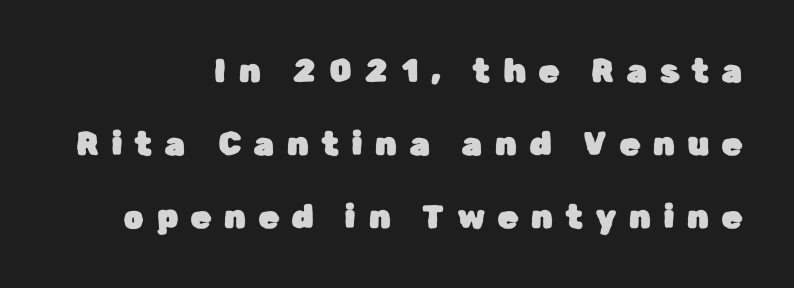
Q: Is the text italic (slanted)? A: No, it is upright.
Q: Is the typeface a serif or a sans-serif typeface? A: Sans-serif.
Q: Is the text underlined? A: No.
Q: How is the paragraph aligned? A: Right-aligned.
Q: Is the spacing between letters normal or unusually wide? A: Unusually wide.
Q: Is the spacing between lines tight, normal or loose? A: Loose.
Q: Width (condensed, normal, or wide)? A: Normal.
Q: Stroke contrast? A: Low.
Q: x-height? A: Medium.
Q: Monospaced? A: No.
